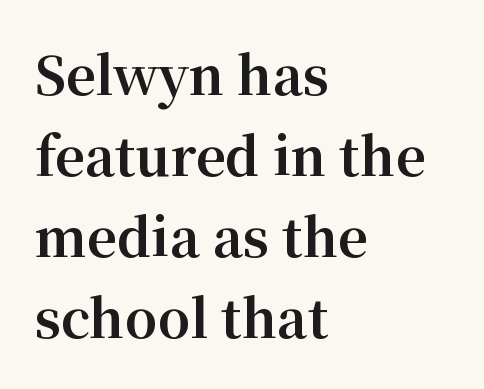
Plain, unruled lines of type. The characters display serif detailing at their extremities. Baseline-to-baseline distance is the conventional proportion of letter height. The compositor pushed each line to the left boundary. A full-strength bold gives these letters their thick strokes. The horizontal fit of the characters is conventional and even.
